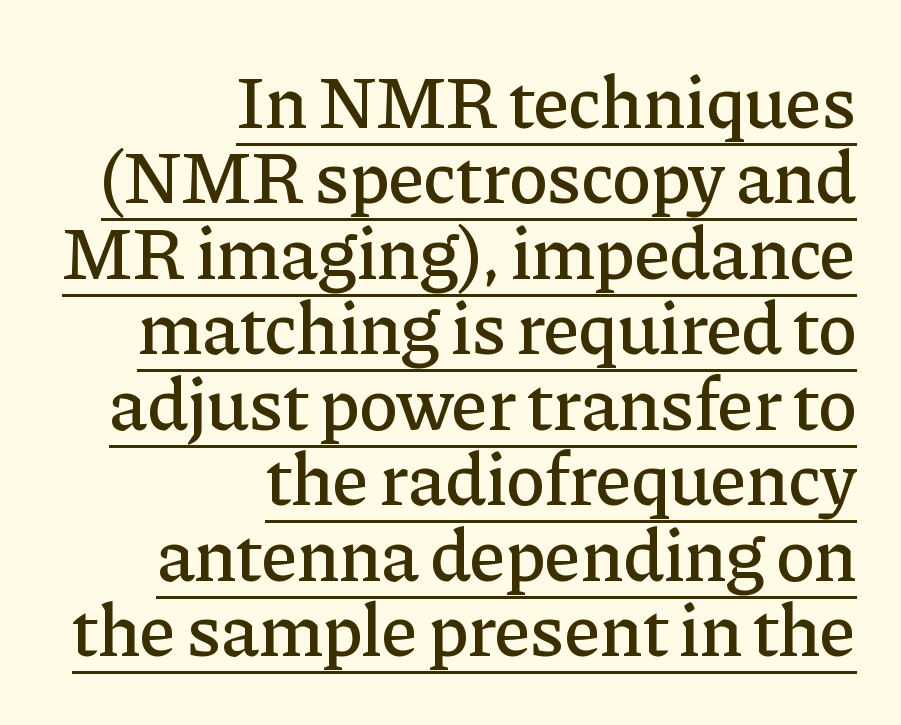
{"serif": "yes", "italic": "no", "width": "normal", "stroke_contrast": "low", "x_height": "medium", "monospaced": "no", "underline": "yes", "align": "right", "line_spacing": "tight", "line_spacing_ratio": 1.02, "letter_spacing": "normal", "letter_spacing_em": 0.0, "glyph_px": 74}
